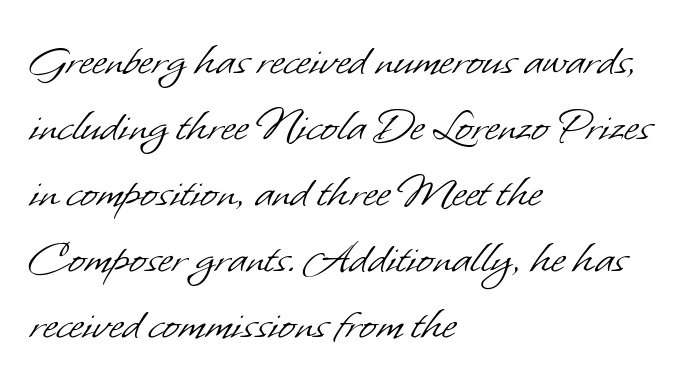
Q: Is the text bold? A: No.
Q: Is the typeface a serif or a sans-serif typeface? A: Sans-serif.
Q: Is the text underlined? A: No.
Q: How is the paragraph aligned? A: Left-aligned.
Q: Is the spacing between letters normal or unusually wide? A: Normal.
Q: Is the spacing between lines tight, normal or loose? A: Normal.
Q: Width (condensed, normal, or wide)? A: Normal.
Q: Stroke contrast? A: Low.
Q: x-height? A: Small.
Q: Monospaced? A: No.
